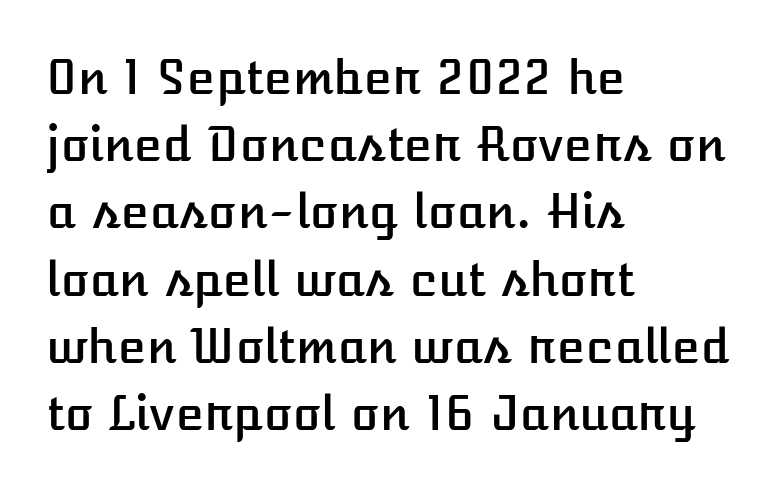
Q: Is the text italic (slanted)? A: No, it is upright.
Q: Is the text underlined? A: No.
Q: How is the paragraph aligned? A: Left-aligned.
Q: Is the spacing between letters normal or unusually wide? A: Normal.
Q: Is the spacing between lines tight, normal or loose? A: Normal.
Q: Width (condensed, normal, or wide)? A: Normal.
Q: Stroke contrast? A: Low.
Q: x-height? A: Medium.
Q: Monospaced? A: No.
